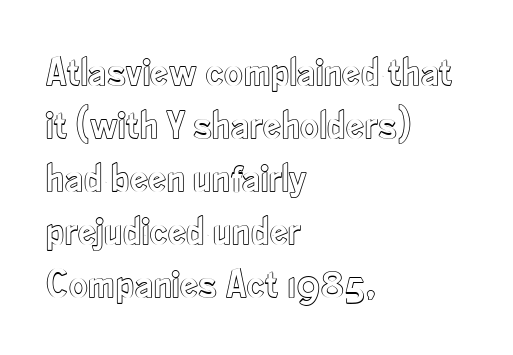
{"italic": "no", "width": "condensed", "x_height": "small", "monospaced": "no", "underline": "no", "align": "left", "line_spacing": "normal", "line_spacing_ratio": 1.29, "letter_spacing": "normal", "letter_spacing_em": 0.0, "glyph_px": 41}
